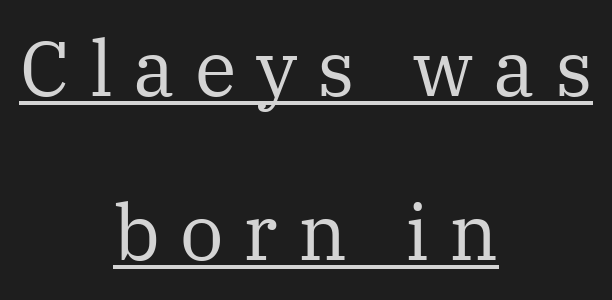
The image shows 77 px regular-weight serif type, upright; set centered, loose line spacing (2.13x), unusually wide letter spacing (+0.26 em), underlined; medium stroke contrast and a medium x-height.
